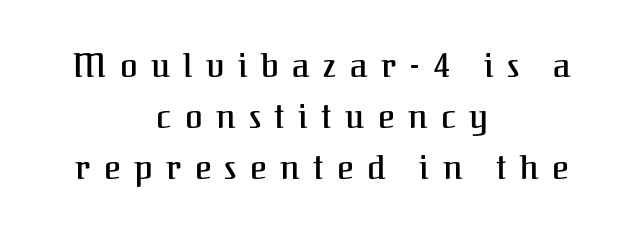
Substantial extra tracking has been applied to these lines. Anything drawn beneath the words? Only blank space. Each letter keeps its own natural width here, so spacing adapts to shape. Each letter's strokes conclude with small projecting serifs.
